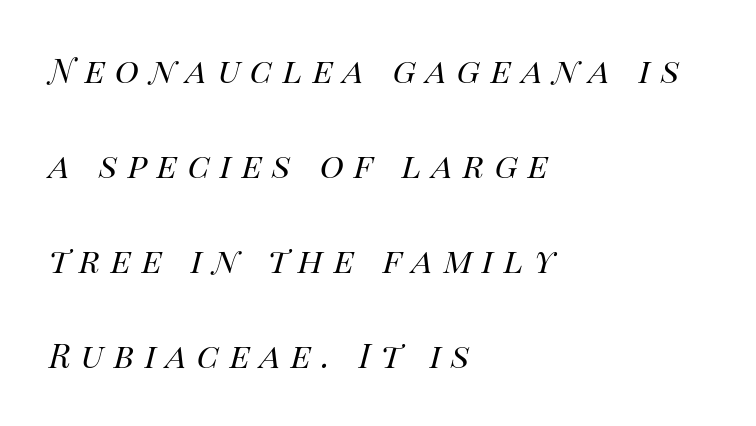
{"italic": "yes", "lean": "right", "slant_degrees": 14, "bold": "no", "weight": "regular", "width": "normal", "stroke_contrast": "high", "x_height": "large", "monospaced": "no", "underline": "no", "align": "left", "line_spacing": "loose", "line_spacing_ratio": 2.32, "letter_spacing": "wide", "letter_spacing_em": 0.25, "glyph_px": 41}
